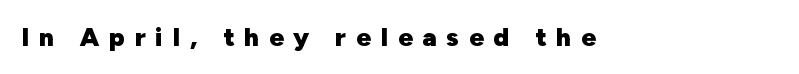
Q: Is the text bold? A: Yes.
Q: Is the text italic (slanted)? A: No, it is upright.
Q: Is the text underlined? A: No.
Q: Is the spacing between letters normal or unusually wide? A: Unusually wide.
